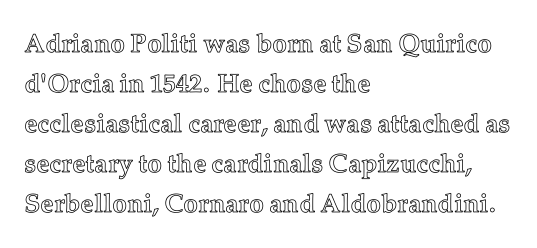
Descender tails drop into unmarked territory. Each word holds together tightly as a unit, with standard inter-letter gaps. Style check: upright. A student would call this left alignment; a typographer would say flush left, rag right. If you measured baseline to baseline, you'd find a middling distance.
